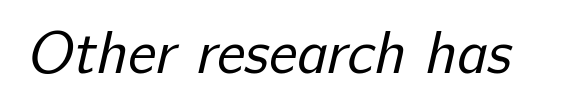
Q: Is the text bold? A: No.
Q: Is the typeface a serif or a sans-serif typeface? A: Sans-serif.
Q: Is the text underlined? A: No.
Q: Is the spacing between letters normal or unusually wide? A: Normal.
Q: Width (condensed, normal, or wide)? A: Normal.
Q: Stroke contrast? A: Low.
Q: x-height? A: Medium.
Q: Monospaced? A: No.
